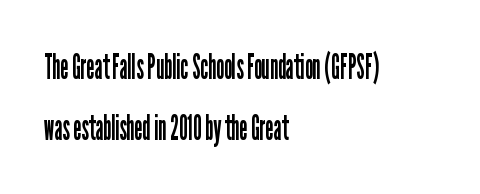
The image shows 36 px regular-weight, condensed sans-serif type, upright; set left-aligned, normal line spacing (1.7x), normal letter spacing, not underlined; low stroke contrast and a medium x-height.
